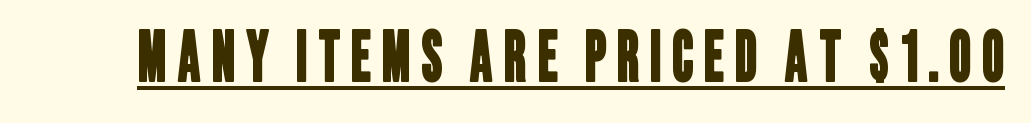
The image shows 68 px condensed sans-serif type; set underlined; low stroke contrast and a large x-height.
